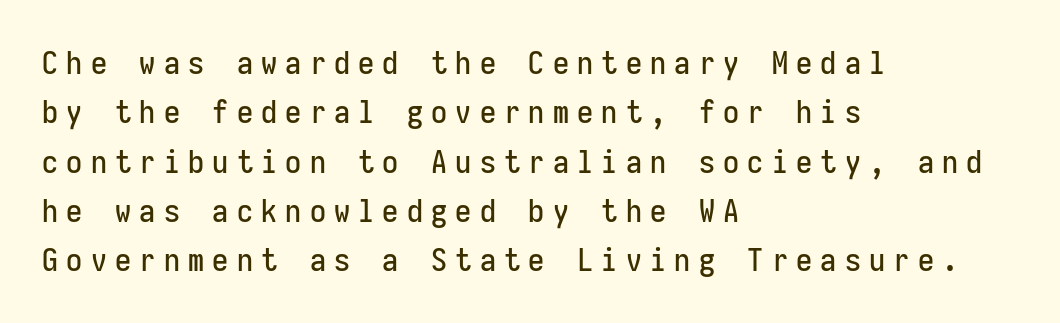
This sample is left-justified, so line endings fall wherever the words run out. Each letter, wide or thin by design, is forced into the same width here. The specimen reads as upright at a glance. The font family rendered here belongs to the sans-serif group.
